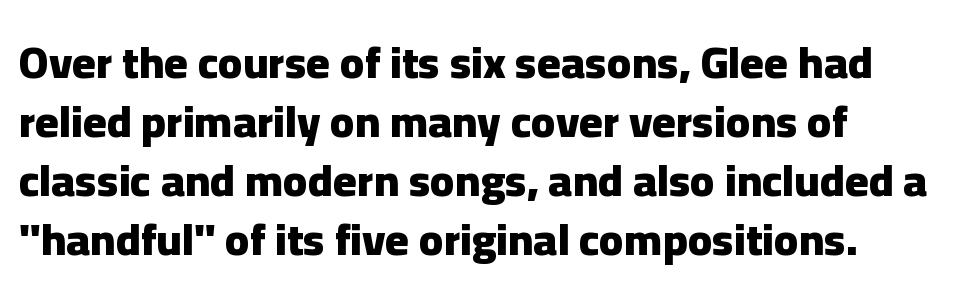
Examine the stroke ends and you'll find no serifs. The passage shown is not underscored anywhere. Baseline-to-baseline distance is the conventional proportion of letter height. Here the glyphs are tracked normally, forming tight word shapes.
